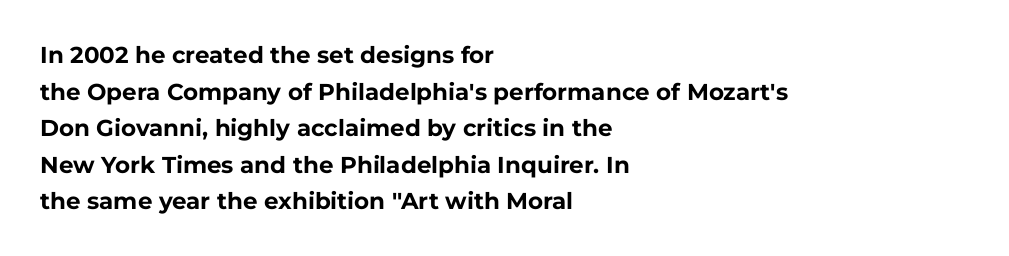
{"italic": "no", "bold": "yes", "underline": "no", "align": "left", "line_spacing": "normal", "line_spacing_ratio": 1.59, "letter_spacing": "normal", "letter_spacing_em": 0.0, "glyph_px": 23}
